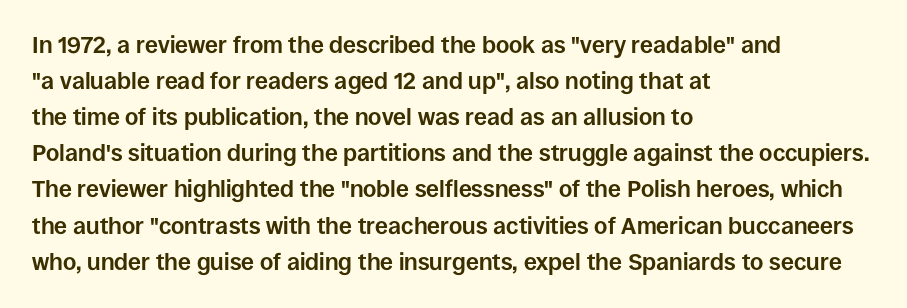
Notice how descenders clear the ascenders below comfortably — that's standard leading. The sample has been set heavy, in full bold. Italic? Not at all — the glyphs are vertical. A bare baseline throughout the passage. The rag falls on the right side of this text block. Inter-character spacing is left at the font's built-in metrics.
